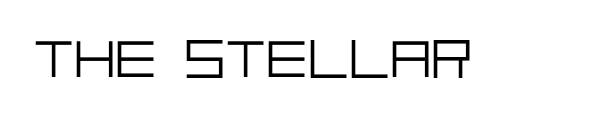
In terms of letterspacing, this is plain default setting. What kind of face is this? One without serifs — a sans. Vertical strokes here are truly vertical. Type without underlining. No heavy texture on the line: the type isn't bold.
